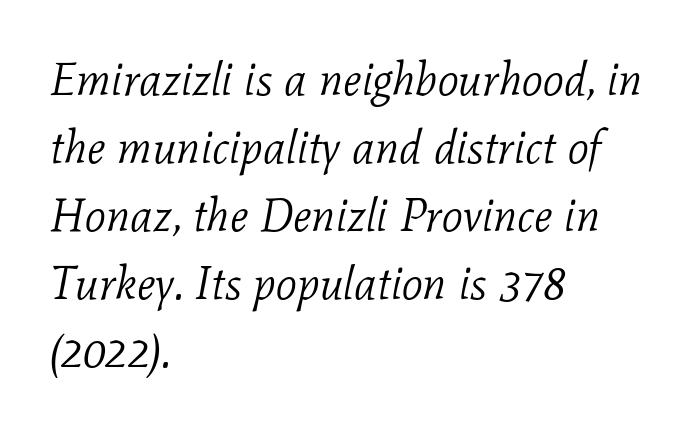
Q: Is the text bold? A: No.
Q: Is the text italic (slanted)? A: Yes, it leans right by about 11 degrees.
Q: Is the typeface a serif or a sans-serif typeface? A: Serif.
Q: Is the text underlined? A: No.
Q: How is the paragraph aligned? A: Left-aligned.
Q: Is the spacing between letters normal or unusually wide? A: Normal.
Q: Is the spacing between lines tight, normal or loose? A: Normal.
Q: Width (condensed, normal, or wide)? A: Normal.
Q: Stroke contrast? A: Low.
Q: x-height? A: Medium.
Q: Monospaced? A: No.
